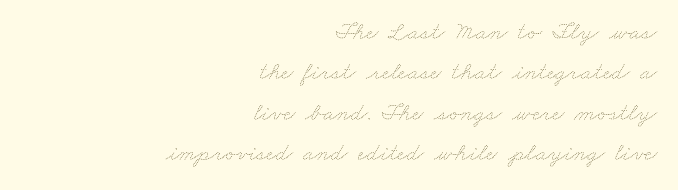
The image shows 25 px text type; set right-aligned, normal line spacing (1.62x), normal letter spacing, not underlined.
